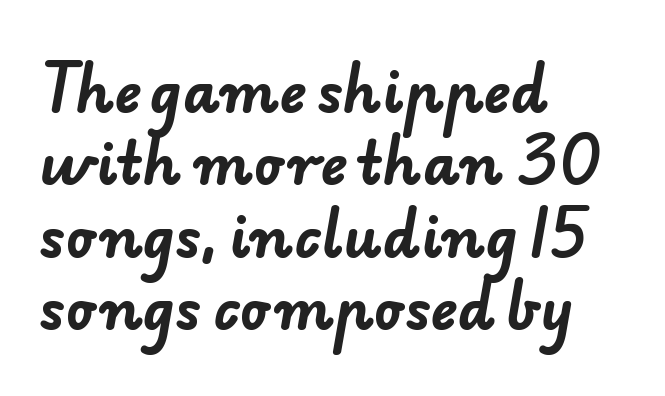
{"serif": "no", "bold": "yes", "weight": "bold", "width": "normal", "stroke_contrast": "low", "x_height": "small", "monospaced": "no", "underline": "no", "align": "left", "line_spacing": "normal", "line_spacing_ratio": 1.27, "letter_spacing": "normal", "letter_spacing_em": 0.0, "glyph_px": 57}
